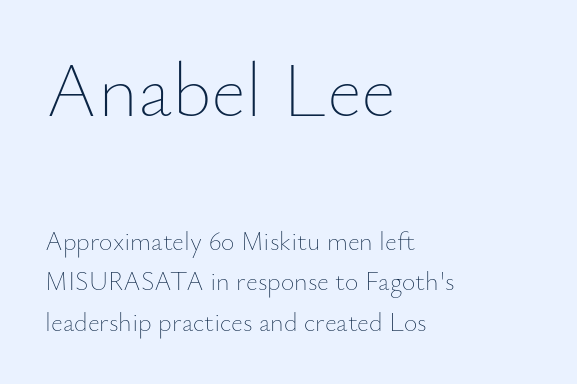
The image shows 77 px thin type, upright; set left-aligned, normal line spacing (1.55x), normal letter spacing, not underlined; the first (top) block is 2.96x larger; low stroke contrast and a small x-height.
